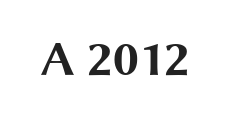
The image shows 50 px bold, wide sans-serif type, upright; set normal letter spacing, not underlined; medium stroke contrast and a medium x-height.
